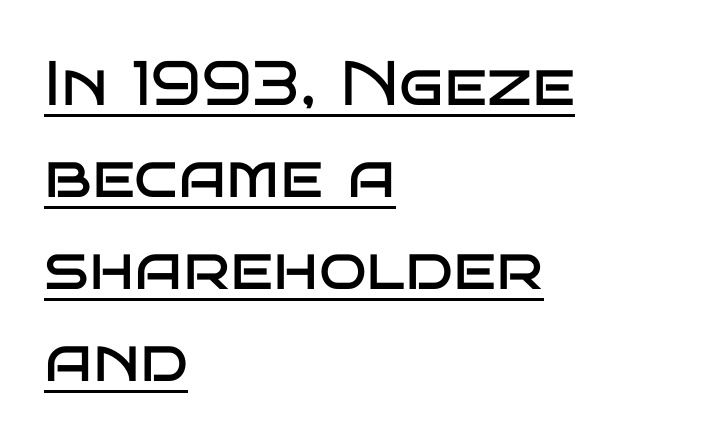
Q: Is the text bold? A: No.
Q: Is the text italic (slanted)? A: No, it is upright.
Q: Is the typeface a serif or a sans-serif typeface? A: Sans-serif.
Q: Is the text underlined? A: Yes.
Q: How is the paragraph aligned? A: Left-aligned.
Q: Is the spacing between letters normal or unusually wide? A: Normal.
Q: Is the spacing between lines tight, normal or loose? A: Normal.
Q: Width (condensed, normal, or wide)? A: Wide.
Q: Stroke contrast? A: Low.
Q: x-height? A: Large.
Q: Monospaced? A: No.
